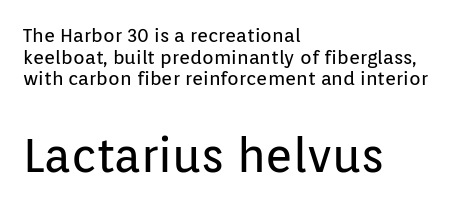
Q: Is the text bold? A: No.
Q: Is the text italic (slanted)? A: No, it is upright.
Q: Is the typeface a serif or a sans-serif typeface? A: Sans-serif.
Q: Is the text underlined? A: No.
Q: How is the paragraph aligned? A: Left-aligned.
Q: Is the spacing between letters normal or unusually wide? A: Normal.
Q: Is the spacing between lines tight, normal or loose? A: Tight.
Q: Which block of text is set in a larger size, the first (top) or the second (bottom)? A: The second (bottom) one.
Q: Width (condensed, normal, or wide)? A: Normal.
Q: Stroke contrast? A: Low.
Q: x-height? A: Medium.
Q: Monospaced? A: No.
